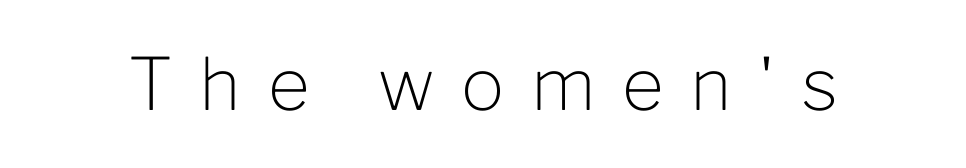
The image shows 72 px light sans-serif type, upright; set unusually wide letter spacing (+0.37 em), not underlined; low stroke contrast and a medium x-height.
